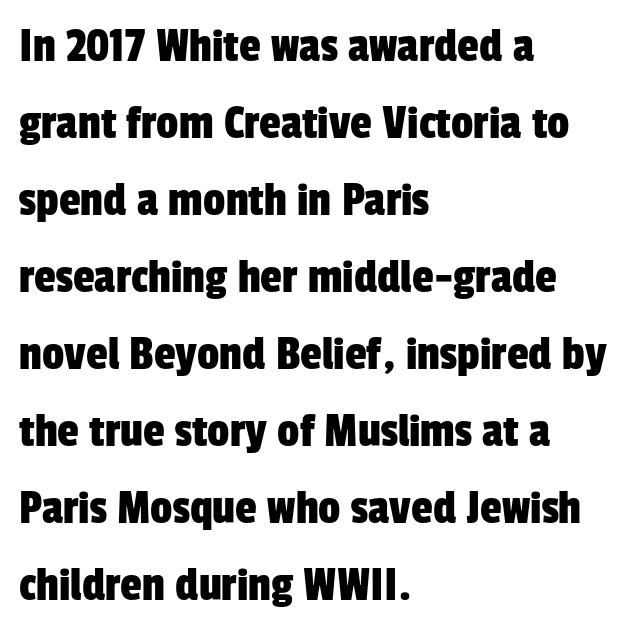
Q: Is the typeface a serif or a sans-serif typeface? A: Sans-serif.
Q: Is the text underlined? A: No.
Q: How is the paragraph aligned? A: Left-aligned.
Q: Is the spacing between letters normal or unusually wide? A: Normal.
Q: Is the spacing between lines tight, normal or loose? A: Normal.
Q: Width (condensed, normal, or wide)? A: Condensed.
Q: Stroke contrast? A: Low.
Q: x-height? A: Medium.
Q: Monospaced? A: No.
